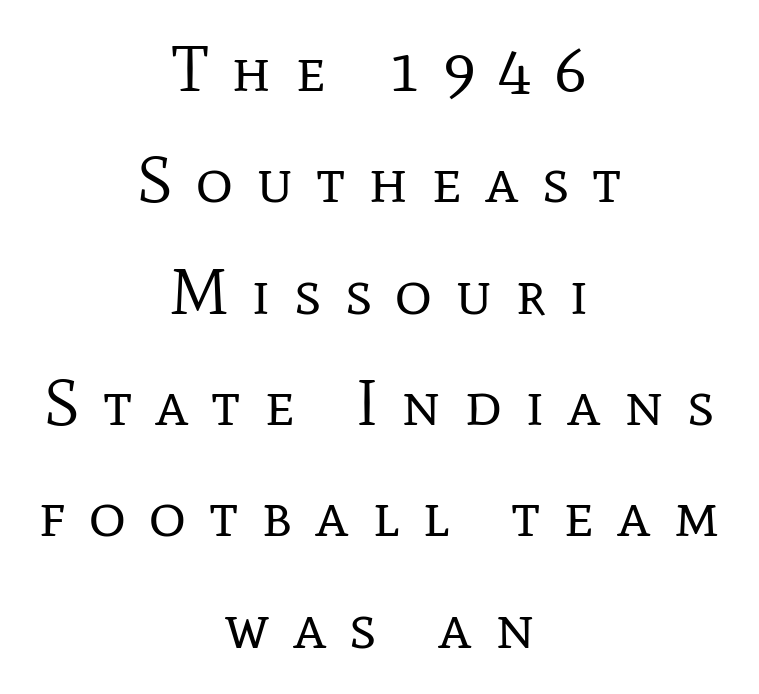
{"serif": "yes", "italic": "no", "bold": "no", "weight": "regular", "width": "normal", "stroke_contrast": "low", "x_height": "medium", "monospaced": "no", "underline": "no", "align": "center", "line_spacing_ratio": 1.74, "letter_spacing": "wide", "letter_spacing_em": 0.36, "glyph_px": 64}
